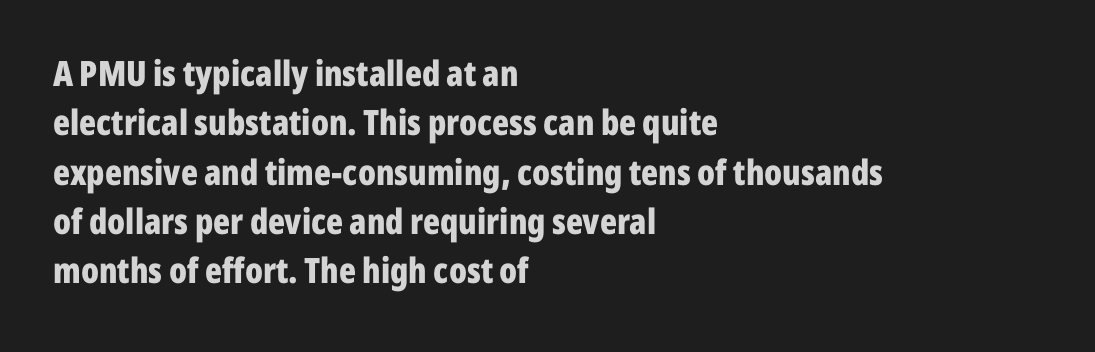
The image shows 35 px bold, condensed sans-serif type, upright; set left-aligned, normal line spacing (1.41x), normal letter spacing, not underlined; low stroke contrast and a medium x-height.
